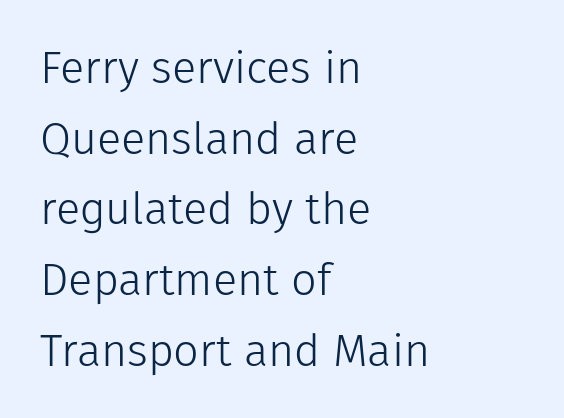
Q: Is the text bold? A: No.
Q: Is the text italic (slanted)? A: No, it is upright.
Q: Is the typeface a serif or a sans-serif typeface? A: Sans-serif.
Q: Is the text underlined? A: No.
Q: How is the paragraph aligned? A: Left-aligned.
Q: Is the spacing between letters normal or unusually wide? A: Normal.
Q: Is the spacing between lines tight, normal or loose? A: Normal.
Q: Width (condensed, normal, or wide)? A: Normal.
Q: Stroke contrast? A: Low.
Q: x-height? A: Medium.
Q: Monospaced? A: No.
